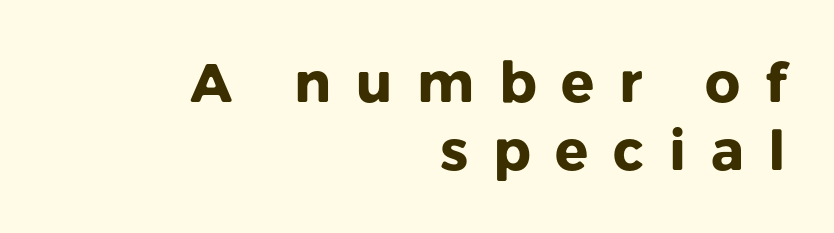
Q: Is the text bold? A: Yes.
Q: Is the text italic (slanted)? A: No, it is upright.
Q: Is the typeface a serif or a sans-serif typeface? A: Sans-serif.
Q: Is the text underlined? A: No.
Q: How is the paragraph aligned? A: Right-aligned.
Q: Is the spacing between letters normal or unusually wide? A: Unusually wide.
Q: Width (condensed, normal, or wide)? A: Normal.
Q: Stroke contrast? A: Low.
Q: x-height? A: Medium.
Q: Monospaced? A: No.
